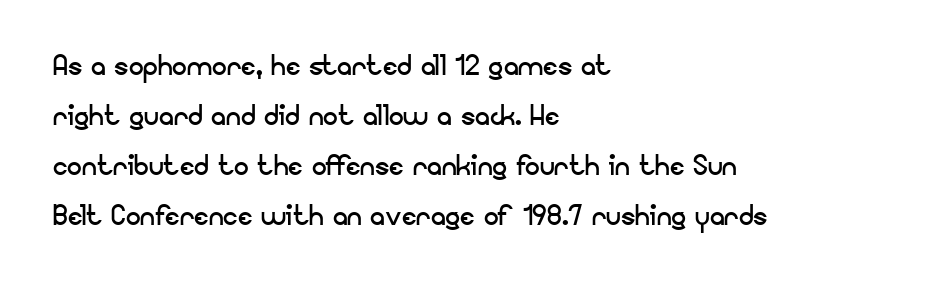
Classification — sans serif. Weight class: somewhere from thin through regular. The space directly below the letters is spotless. Line spacing here is normal. This sample uses an upright cut, with every glyph sitting square on the baseline.
